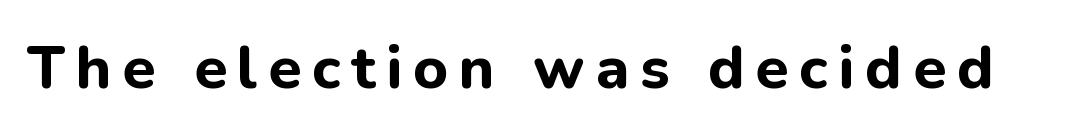
{"serif": "no", "italic": "no", "bold": "yes", "weight": "bold", "width": "normal", "stroke_contrast": "low", "x_height": "medium", "monospaced": "no", "underline": "no", "glyph_px": 60}
